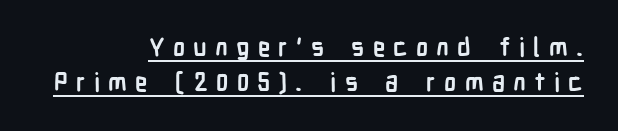
{"italic": "no", "bold": "yes", "underline": "yes", "align": "right", "line_spacing": "normal", "line_spacing_ratio": 1.41, "letter_spacing": "wide", "letter_spacing_em": 0.33, "glyph_px": 25}
